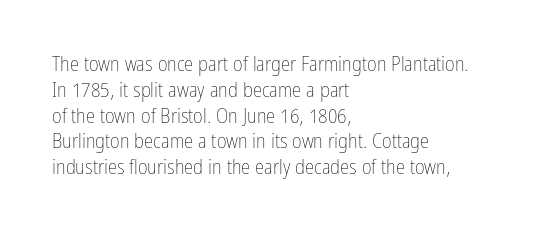
The image shows 21 px text type, upright; set left-aligned, line spacing 1.23x, normal letter spacing, not underlined.
